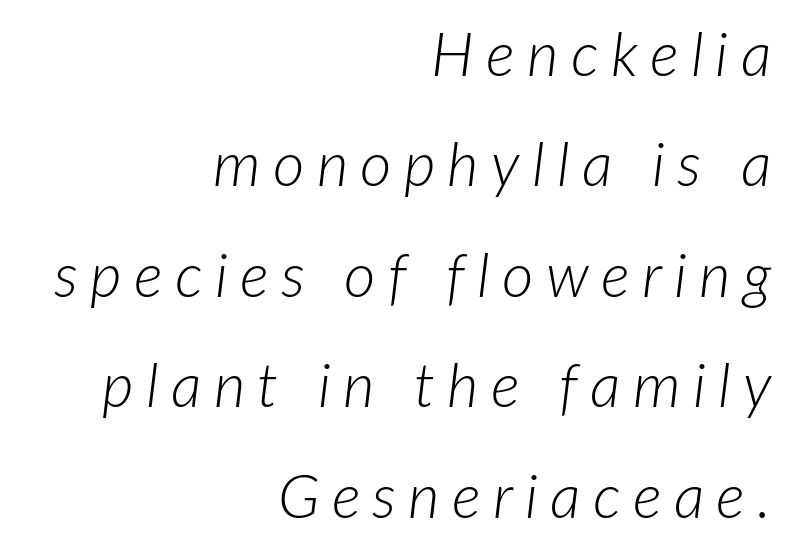
{"italic": "yes", "lean": "right", "slant_degrees": 7, "bold": "no", "weight": "light", "width": "normal", "stroke_contrast": "low", "x_height": "medium", "monospaced": "no", "underline": "no", "align": "right", "line_spacing_ratio": 1.81, "letter_spacing": "wide", "letter_spacing_em": 0.2, "glyph_px": 61}
